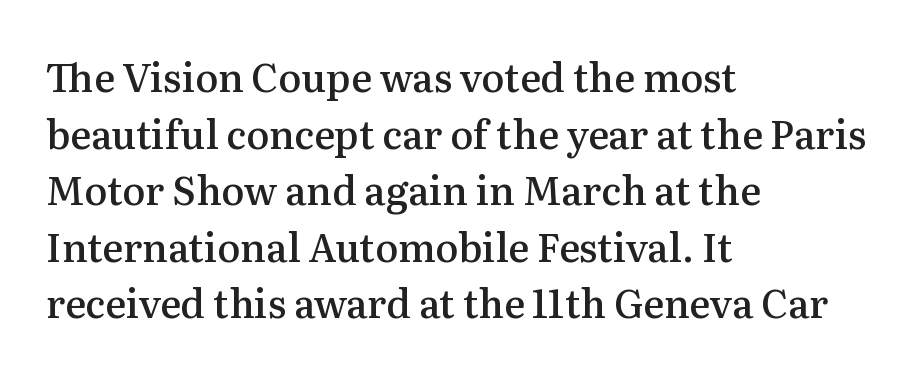
The image shows 39 px semibold serif type, upright; set left-aligned, normal line spacing (1.45x), normal letter spacing, not underlined; medium stroke contrast and a medium x-height.
